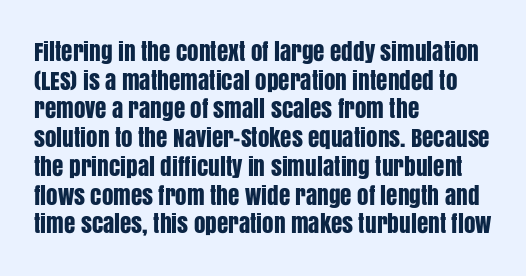
{"italic": "no", "underline": "no", "align": "left", "line_spacing": "normal", "line_spacing_ratio": 1.25, "letter_spacing": "normal", "letter_spacing_em": 0.0, "glyph_px": 23}
